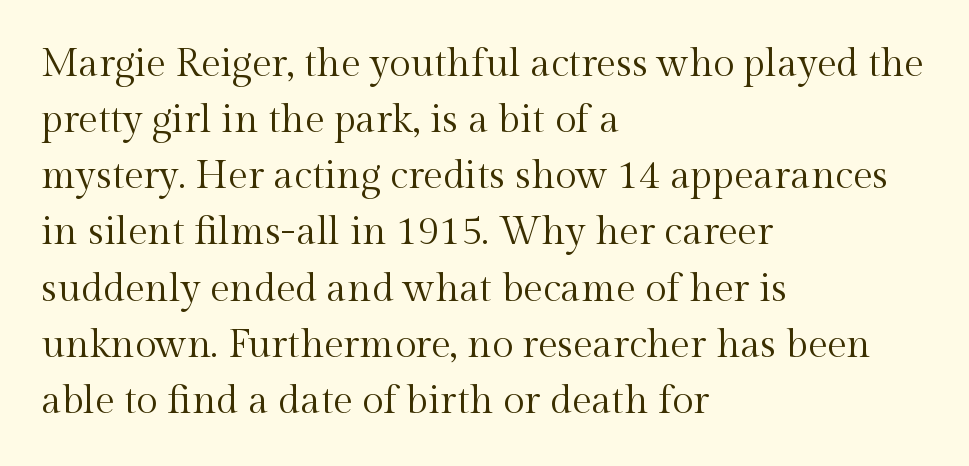
Q: Is the text bold? A: No.
Q: Is the text italic (slanted)? A: No, it is upright.
Q: Is the typeface a serif or a sans-serif typeface? A: Serif.
Q: Is the text underlined? A: No.
Q: How is the paragraph aligned? A: Left-aligned.
Q: Is the spacing between letters normal or unusually wide? A: Normal.
Q: Is the spacing between lines tight, normal or loose? A: Normal.
Q: Width (condensed, normal, or wide)? A: Normal.
Q: x-height? A: Medium.
Q: Monospaced? A: No.
